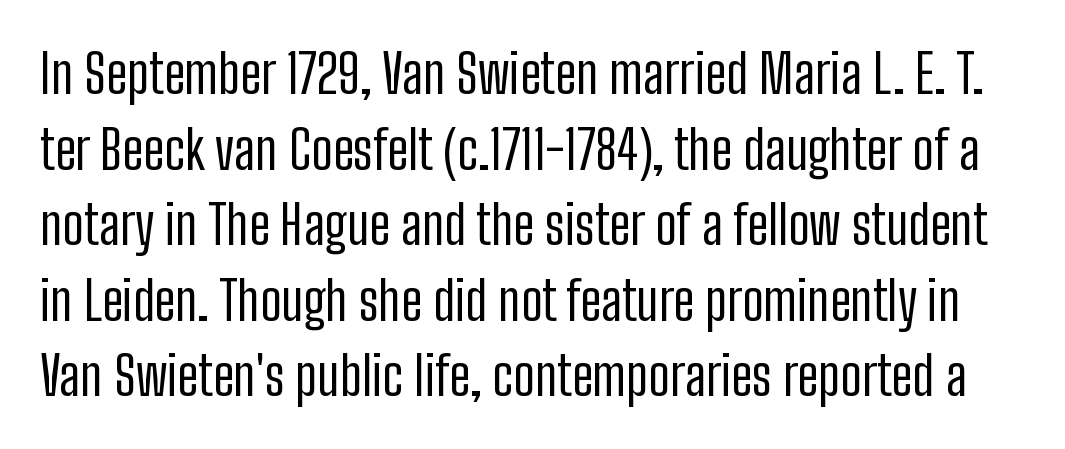
The space directly below the letters is spotless. The strokes carry an ordinary text weight at most. The horizontal fit of the characters is conventional and even. Do the characters align in a grid? No, the font is proportional. Check where the strokes stop: nothing finishes them off — pure sans.
